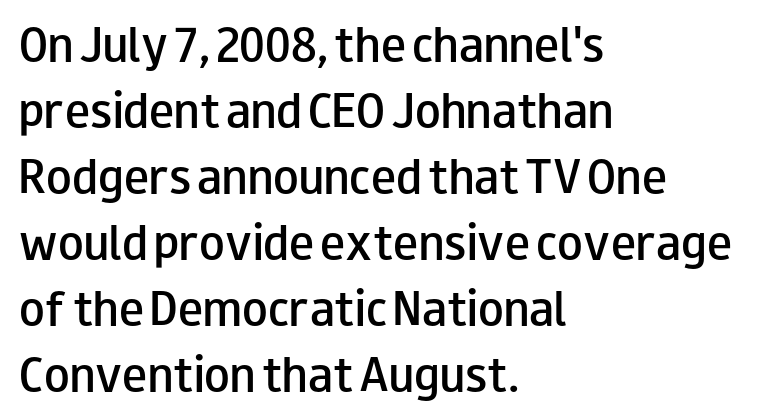
Q: Is the text bold? A: Semi-bold.
Q: Is the text italic (slanted)? A: No, it is upright.
Q: Is the typeface a serif or a sans-serif typeface? A: Sans-serif.
Q: Is the text underlined? A: No.
Q: How is the paragraph aligned? A: Left-aligned.
Q: Is the spacing between letters normal or unusually wide? A: Normal.
Q: Is the spacing between lines tight, normal or loose? A: Normal.
Q: Width (condensed, normal, or wide)? A: Wide.
Q: Stroke contrast? A: Low.
Q: x-height? A: Small.
Q: Monospaced? A: No.
